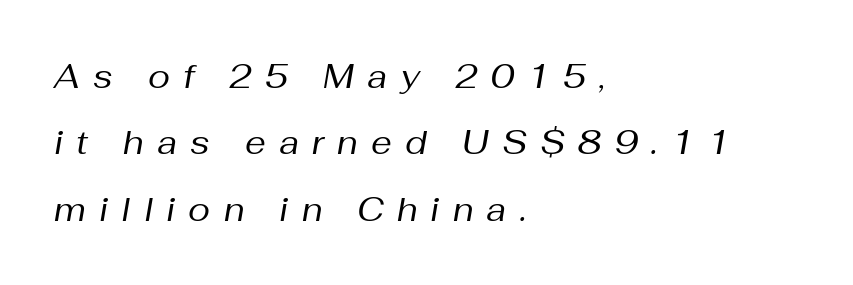
{"italic": "yes", "lean": "right", "slant_degrees": 10, "bold": "no", "weight": "regular", "width": "normal", "stroke_contrast": "medium", "x_height": "medium", "monospaced": "no", "underline": "no", "align": "left", "line_spacing": "loose", "line_spacing_ratio": 2.01, "letter_spacing": "wide", "letter_spacing_em": 0.4, "glyph_px": 33}
